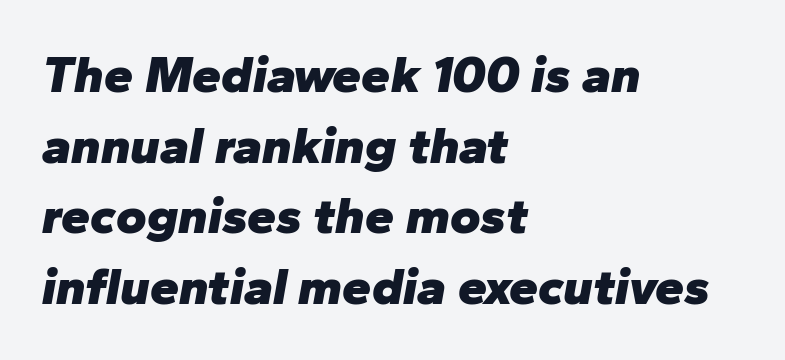
Q: Is the text bold? A: Yes.
Q: Is the text italic (slanted)? A: Yes, it leans right by about 10 degrees.
Q: Is the text underlined? A: No.
Q: How is the paragraph aligned? A: Left-aligned.
Q: Is the spacing between letters normal or unusually wide? A: Normal.
Q: Is the spacing between lines tight, normal or loose? A: Normal.
Q: Width (condensed, normal, or wide)? A: Normal.
Q: Stroke contrast? A: Low.
Q: x-height? A: Medium.
Q: Monospaced? A: No.
